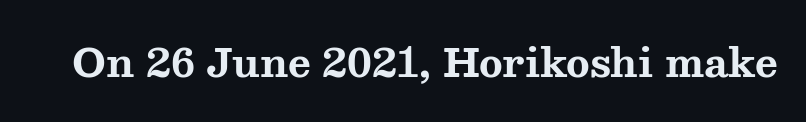
Q: Is the text bold? A: Yes.
Q: Is the text italic (slanted)? A: No, it is upright.
Q: Is the typeface a serif or a sans-serif typeface? A: Serif.
Q: Is the text underlined? A: No.
Q: Is the spacing between letters normal or unusually wide? A: Normal.
Q: Width (condensed, normal, or wide)? A: Wide.
Q: Stroke contrast? A: Medium.
Q: x-height? A: Medium.
Q: Monospaced? A: No.
